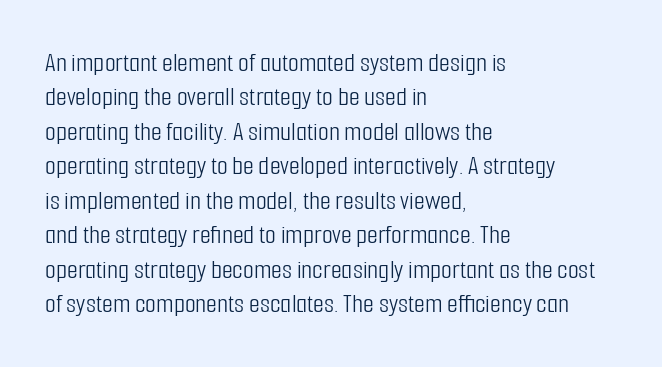
The passage shown has conventional tracking throughout. Notice how the passage keeps a crisp vertical edge on the left only. A typesetter would call this proportional, since set widths differ per character. You can tell it's not italic because the verticals are truly vertical. Think standard paragraph weight, or any step lighter than that.
